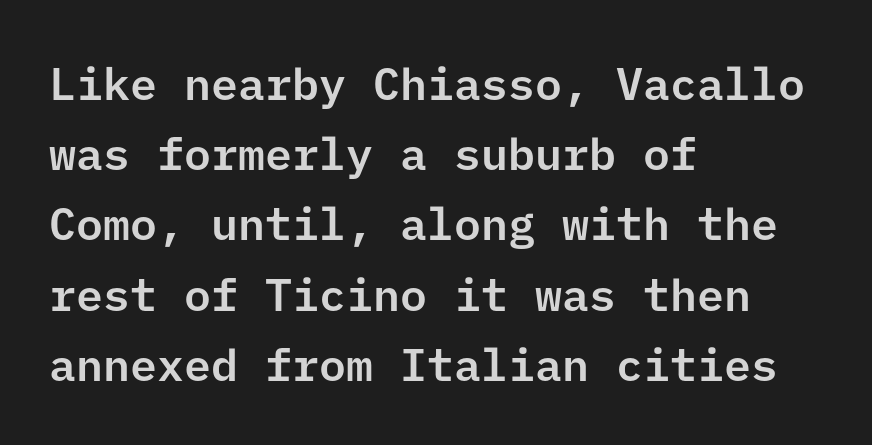
Which margin do the lines hug? The left one — the right edge is uneven. The block of text has a typical density, with ordinary space between rows. Check where the strokes stop: nothing finishes them off — pure sans. Beneath every word, the page is bare. Do the letters lean? They stand straight.
